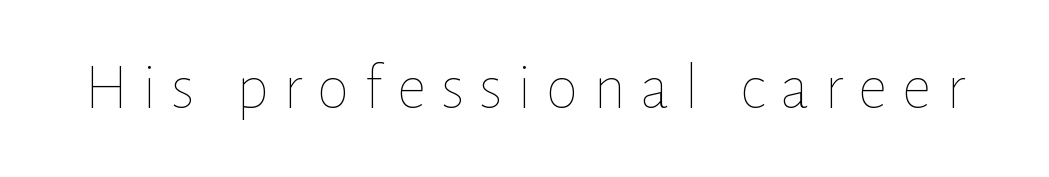
{"italic": "no", "bold": "no", "weight": "thin", "width": "normal", "stroke_contrast": "low", "x_height": "medium", "monospaced": "no", "underline": "no", "letter_spacing": "wide", "letter_spacing_em": 0.22, "glyph_px": 66}
